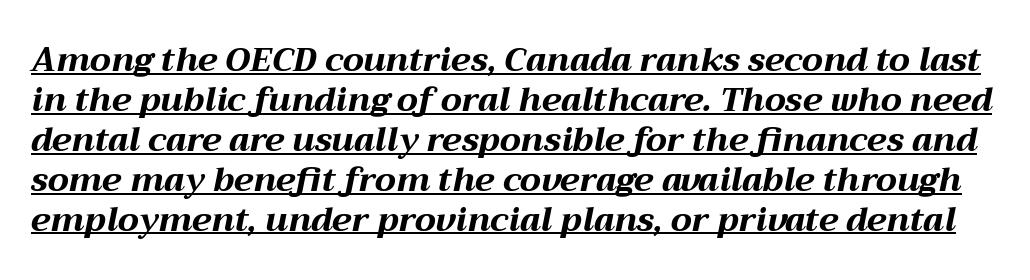
The image shows 33 px bold, wide type, italic (leaning right); set line spacing 1.21x, normal letter spacing, underlined; medium stroke contrast and a medium x-height.
